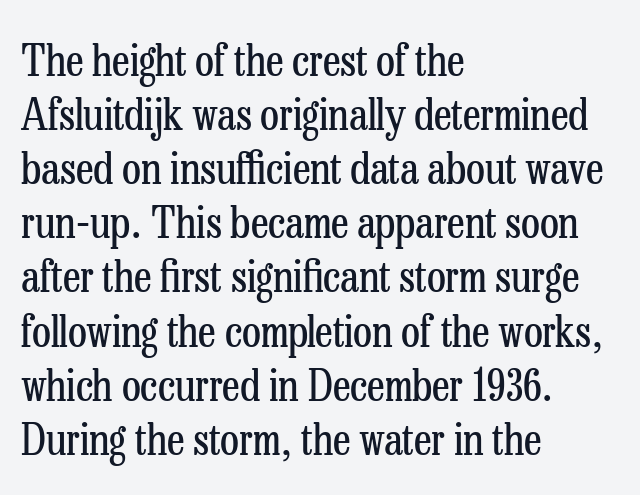
{"serif": "yes", "italic": "no", "bold": "no", "weight": "regular", "width": "condensed", "stroke_contrast": "low", "x_height": "medium", "monospaced": "no", "underline": "no", "align": "left", "line_spacing_ratio": 1.23, "letter_spacing": "normal", "letter_spacing_em": 0.0, "glyph_px": 44}
